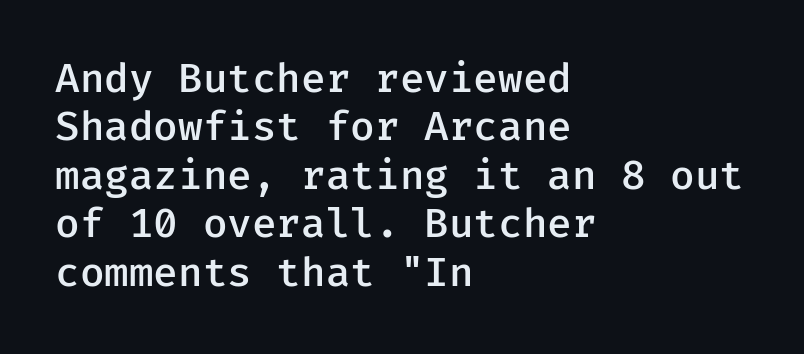
Q: Is the text bold? A: Semi-bold.
Q: Is the text italic (slanted)? A: No, it is upright.
Q: Is the typeface a serif or a sans-serif typeface? A: Sans-serif.
Q: Is the text underlined? A: No.
Q: How is the paragraph aligned? A: Left-aligned.
Q: Is the spacing between letters normal or unusually wide? A: Normal.
Q: Width (condensed, normal, or wide)? A: Normal.
Q: Stroke contrast? A: Low.
Q: x-height? A: Medium.
